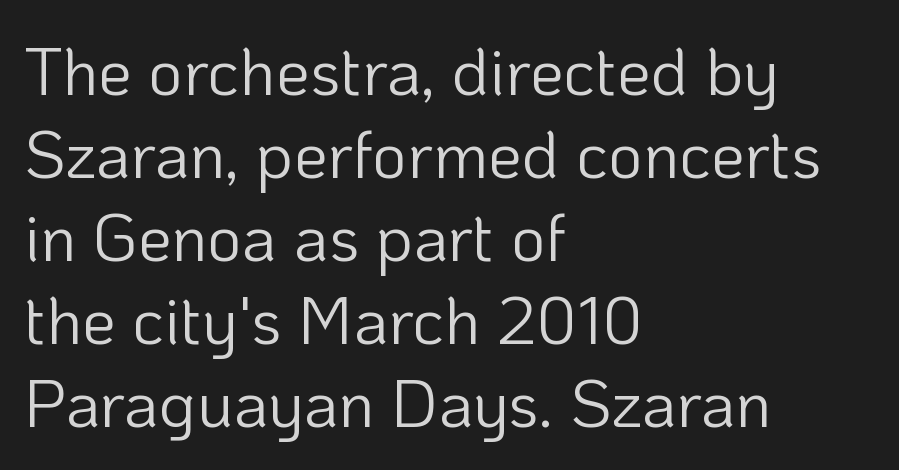
The image shows 67 px light sans-serif type, upright; set left-aligned, line spacing 1.24x, normal letter spacing, not underlined; low stroke contrast and a medium x-height.
